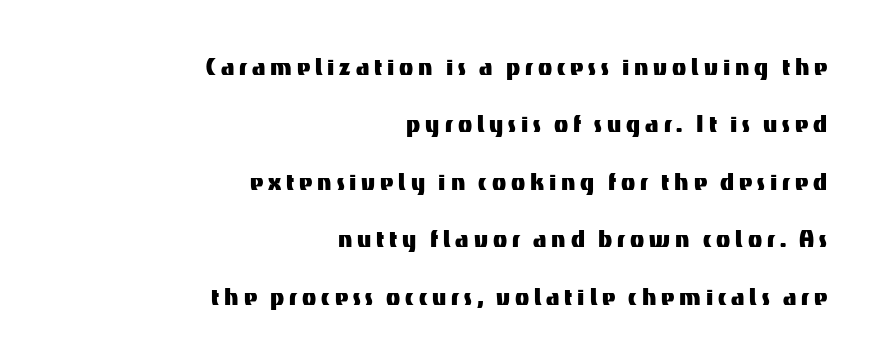
Q: Is the text italic (slanted)? A: No, it is upright.
Q: Is the typeface a serif or a sans-serif typeface? A: Sans-serif.
Q: Is the text underlined? A: No.
Q: How is the paragraph aligned? A: Right-aligned.
Q: Is the spacing between lines tight, normal or loose? A: Loose.
Q: Width (condensed, normal, or wide)? A: Normal.
Q: Stroke contrast? A: Medium.
Q: x-height? A: Medium.
Q: Monospaced? A: No.
